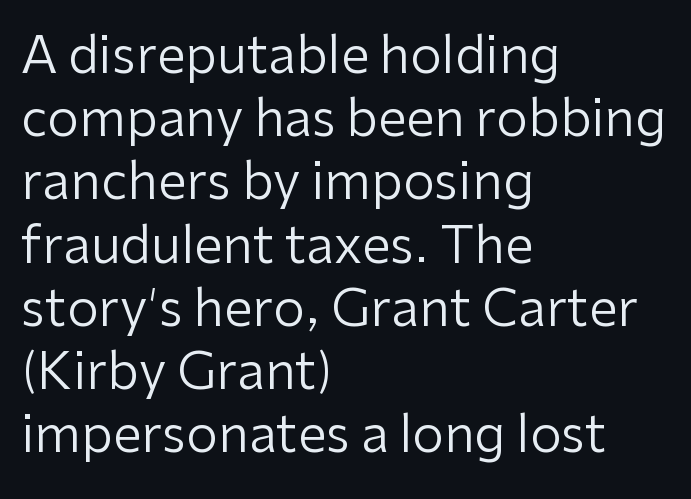
Q: Is the text bold? A: No.
Q: Is the text italic (slanted)? A: No, it is upright.
Q: Is the typeface a serif or a sans-serif typeface? A: Sans-serif.
Q: Is the text underlined? A: No.
Q: How is the paragraph aligned? A: Left-aligned.
Q: Is the spacing between letters normal or unusually wide? A: Normal.
Q: Width (condensed, normal, or wide)? A: Normal.
Q: Stroke contrast? A: Low.
Q: x-height? A: Medium.
Q: Monospaced? A: No.
